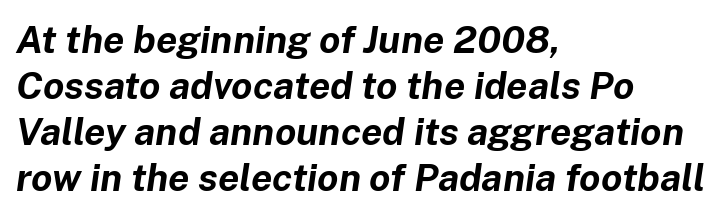
The image shows 38 px bold type, italic (leaning right); set left-aligned, line spacing 1.21x, normal letter spacing, not underlined; low stroke contrast and a medium x-height.
